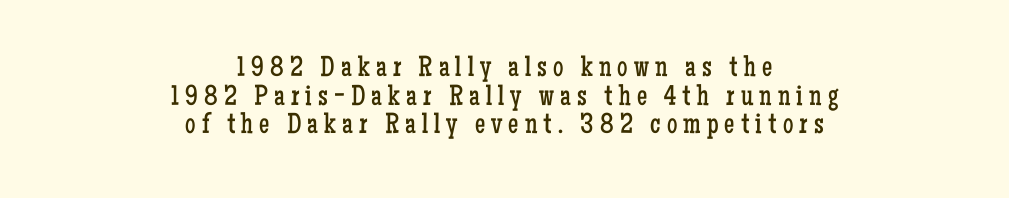
{"serif": "yes", "italic": "no", "bold": "no", "weight": "regular", "width": "condensed", "stroke_contrast": "low", "x_height": "medium", "monospaced": "no", "underline": "no", "align": "center", "line_spacing": "tight", "line_spacing_ratio": 0.99, "letter_spacing": "wide", "letter_spacing_em": 0.21, "glyph_px": 29}
